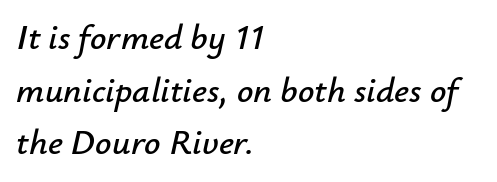
This sample has the flowing, uneven cadence of proportional lettering. Honestly, the row spacing looks completely unremarkable. The letters are slanted; this is an italic face. Nothing unusual about the tracking: characters are spaced as the font intends. Clear beneath every line of the passage. The compositor pushed each line to the left boundary.
